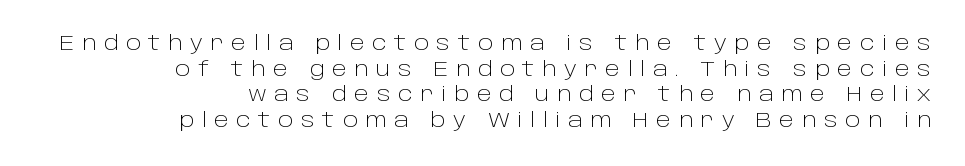
Q: Is the text bold? A: No.
Q: Is the text italic (slanted)? A: No, it is upright.
Q: Is the text underlined? A: No.
Q: How is the paragraph aligned? A: Right-aligned.
Q: Is the spacing between letters normal or unusually wide? A: Unusually wide.
Q: Is the spacing between lines tight, normal or loose? A: Normal.
